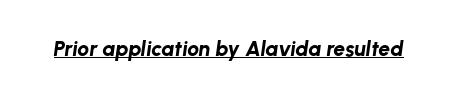
You'd pick this weight for a headline — it's a proper bold. How are the letters spaced? Ordinarily, with no added tracking. Does a line run under the words? Yes, clearly. Is the type slanted? Yes — the strokes lean at a clear angle.
